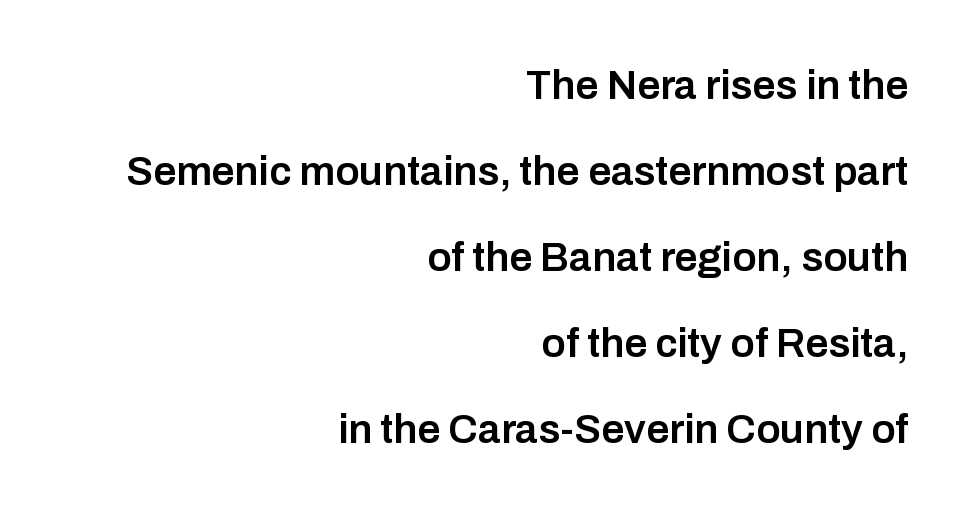
Note: no serifs on the glyphs. I'd describe the lettering as semibold — firm but not a full bold. The letters sit at their default tracking, neither squeezed nor spread. The specimen reads as upright at a glance. The rag falls on the left side of this text block.
